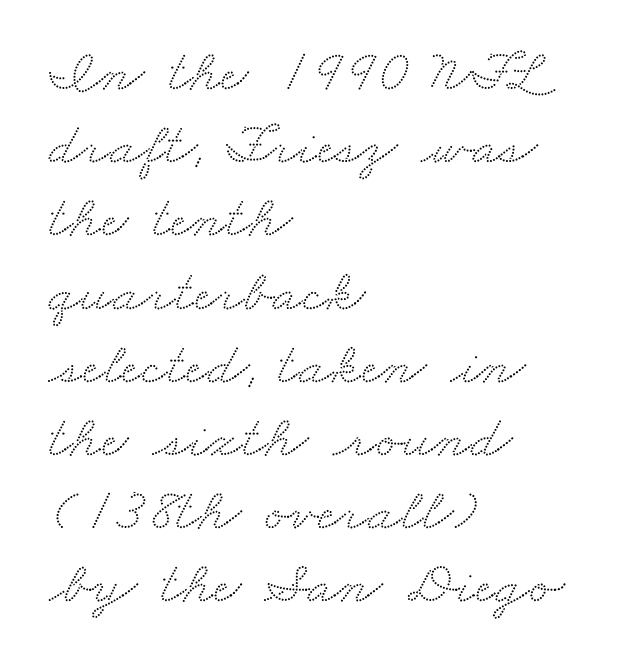
{"serif": "yes", "width": "wide", "stroke_contrast": "medium", "x_height": "small", "monospaced": "no", "underline": "no", "align": "left", "line_spacing_ratio": 1.22, "letter_spacing": "normal", "letter_spacing_em": 0.0, "glyph_px": 60}
